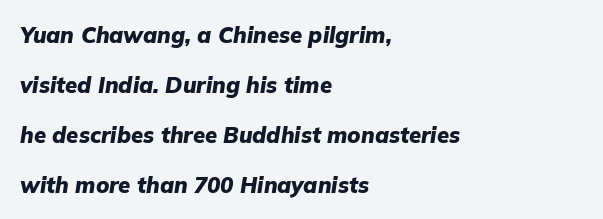
Q: Is the text bold? A: Yes.
Q: Is the text italic (slanted)? A: Yes, it leans right by about 9 degrees.
Q: Is the text underlined? A: No.
Q: How is the paragraph aligned? A: Left-aligned.
Q: Is the spacing between letters normal or unusually wide? A: Normal.
Q: Is the spacing between lines tight, normal or loose? A: Loose.
